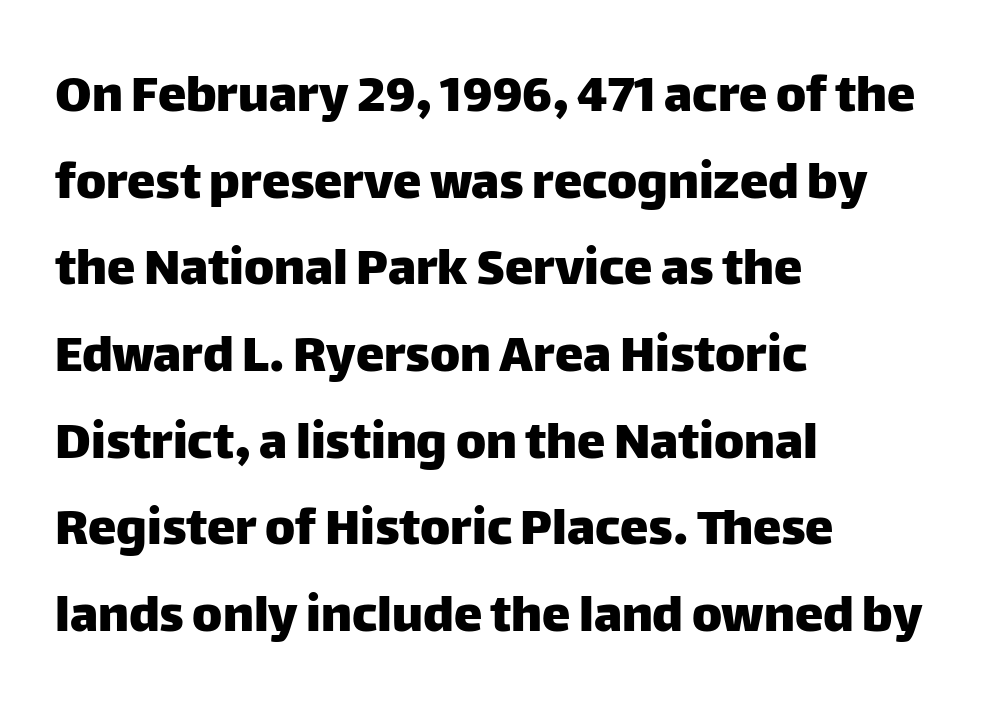
Q: Is the text italic (slanted)? A: No, it is upright.
Q: Is the typeface a serif or a sans-serif typeface? A: Sans-serif.
Q: Is the text underlined? A: No.
Q: How is the paragraph aligned? A: Left-aligned.
Q: Is the spacing between letters normal or unusually wide? A: Normal.
Q: Is the spacing between lines tight, normal or loose? A: Normal.
Q: Width (condensed, normal, or wide)? A: Normal.
Q: Stroke contrast? A: Low.
Q: x-height? A: Large.
Q: Monospaced? A: No.
